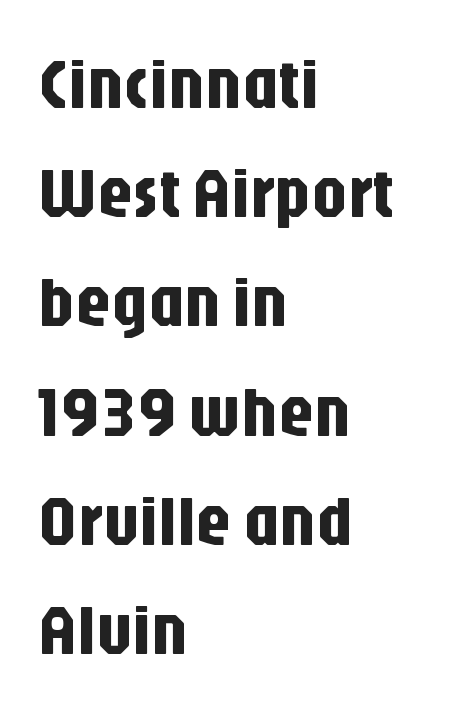
Q: Is the text italic (slanted)? A: No, it is upright.
Q: Is the typeface a serif or a sans-serif typeface? A: Sans-serif.
Q: Is the text underlined? A: No.
Q: How is the paragraph aligned? A: Left-aligned.
Q: Is the spacing between letters normal or unusually wide? A: Normal.
Q: Is the spacing between lines tight, normal or loose? A: Normal.
Q: Width (condensed, normal, or wide)? A: Condensed.
Q: Stroke contrast? A: Low.
Q: x-height? A: Large.
Q: Monospaced? A: No.
